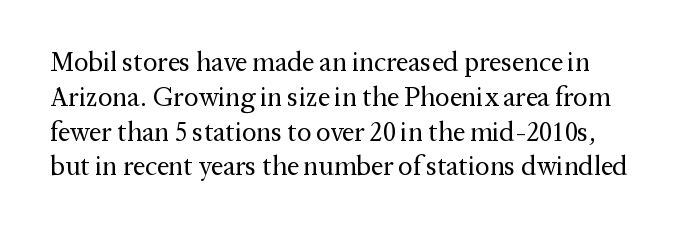
The image shows 27 px text type, upright; set normal line spacing (1.29x), normal letter spacing, not underlined.
